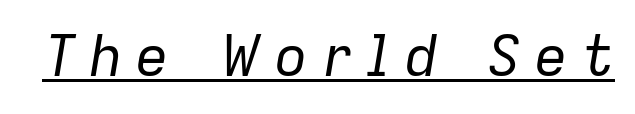
{"italic": "yes", "lean": "right", "slant_degrees": 9, "bold": "no", "weight": "regular", "width": "normal", "stroke_contrast": "low", "x_height": "medium", "monospaced": "no", "underline": "yes", "letter_spacing": "wide", "letter_spacing_em": 0.21, "glyph_px": 57}
